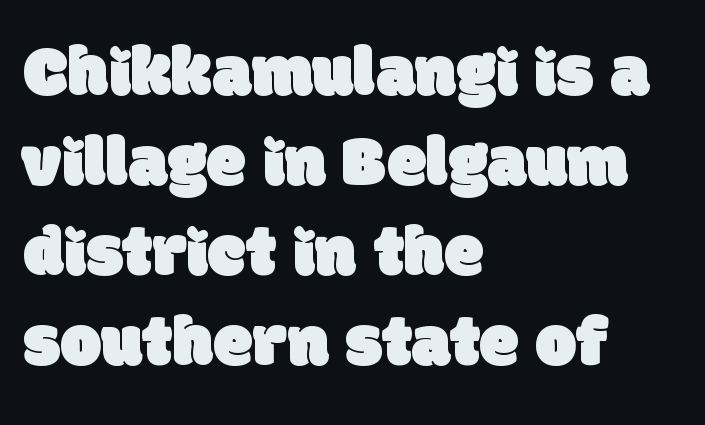
The image shows 72 px sans-serif type; set left-aligned, normal line spacing (1.25x), normal letter spacing, not underlined; low stroke contrast and a large x-height.
